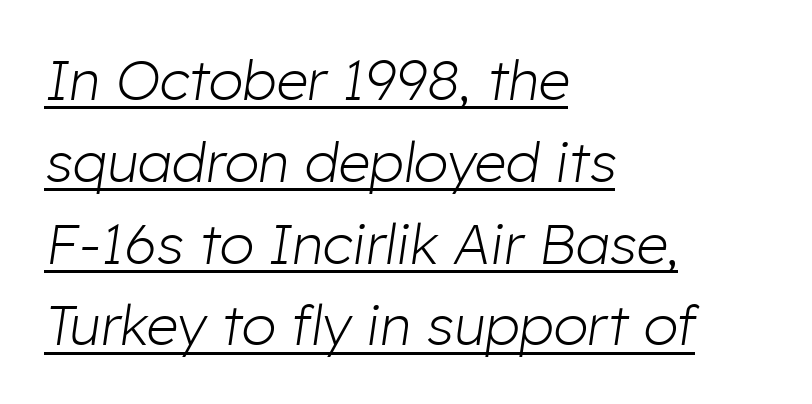
{"italic": "yes", "lean": "right", "slant_degrees": 8, "bold": "no", "weight": "light", "width": "normal", "stroke_contrast": "low", "x_height": "medium", "monospaced": "no", "underline": "yes", "align": "left", "line_spacing": "normal", "line_spacing_ratio": 1.46, "letter_spacing": "normal", "letter_spacing_em": 0.0, "glyph_px": 56}
